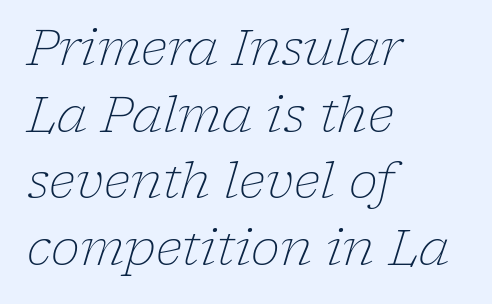
{"serif": "yes", "italic": "yes", "lean": "right", "slant_degrees": 17, "bold": "no", "weight": "light", "width": "normal", "stroke_contrast": "low", "x_height": "medium", "monospaced": "no", "underline": "no", "align": "left", "line_spacing": "normal", "line_spacing_ratio": 1.36, "letter_spacing": "normal", "letter_spacing_em": 0.0, "glyph_px": 49}
